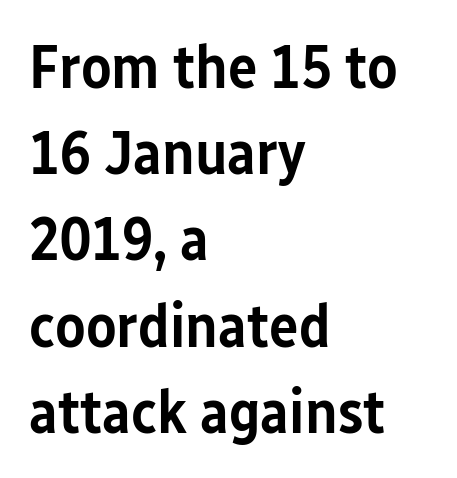
{"serif": "no", "italic": "no", "bold": "semi", "weight": "semibold", "width": "condensed", "stroke_contrast": "low", "x_height": "medium", "monospaced": "no", "underline": "no", "align": "left", "line_spacing": "normal", "line_spacing_ratio": 1.39, "letter_spacing": "normal", "letter_spacing_em": 0.0, "glyph_px": 62}
